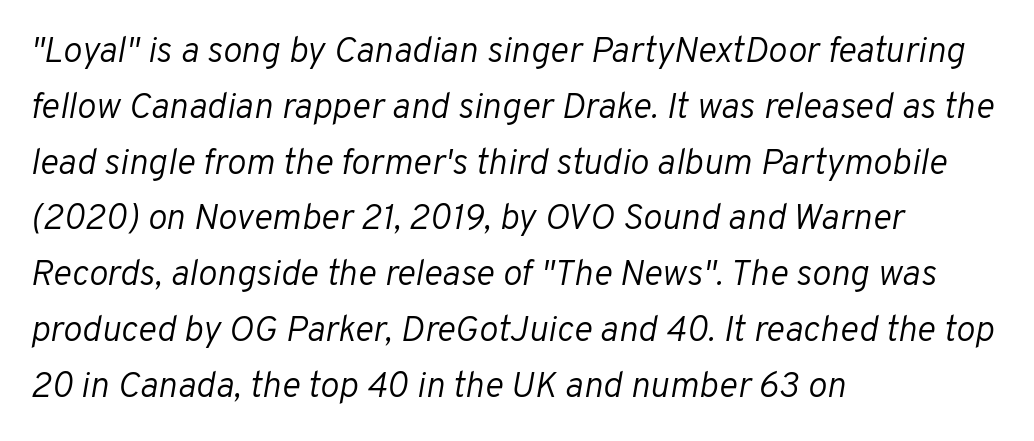
Students, note that the glyphs here touch the page at normal intervals. Tall strokes in this sample are angled rather than plumb. The typesetter chose a ragged-right arrangement here. Each row of text sits above clean, open space.
